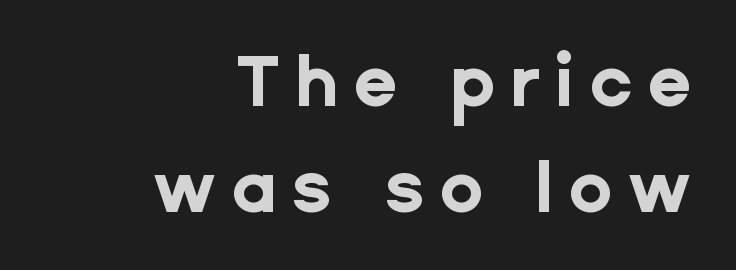
The image shows 72 px bold sans-serif type, upright; set right-aligned, normal line spacing (1.47x), unusually wide letter spacing (+0.2 em), not underlined; low stroke contrast and a medium x-height.
